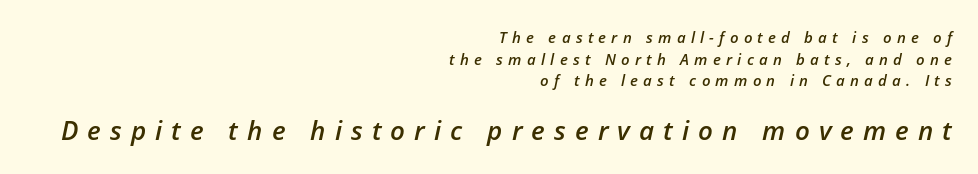
{"italic": "yes", "lean": "right", "slant_degrees": 12, "bold": "semi", "underline": "no", "align": "right", "line_spacing": "normal", "line_spacing_ratio": 1.44, "letter_spacing": "wide", "letter_spacing_em": 0.35, "larger_block": "second", "size_ratio": 1.73, "glyph_px": 26}
